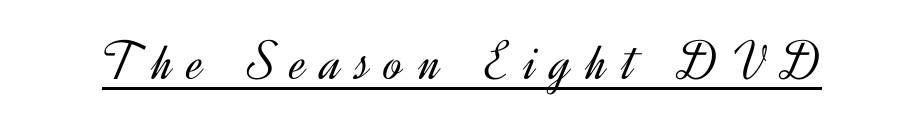
Note: no serifs on the glyphs. Nothing heavy about these letters — not bold at all. Varying glyph widths throughout — classic text-font behaviour. Caption: lettering with a line underneath. The letterforms stand isolated, each surrounded by extra space.
